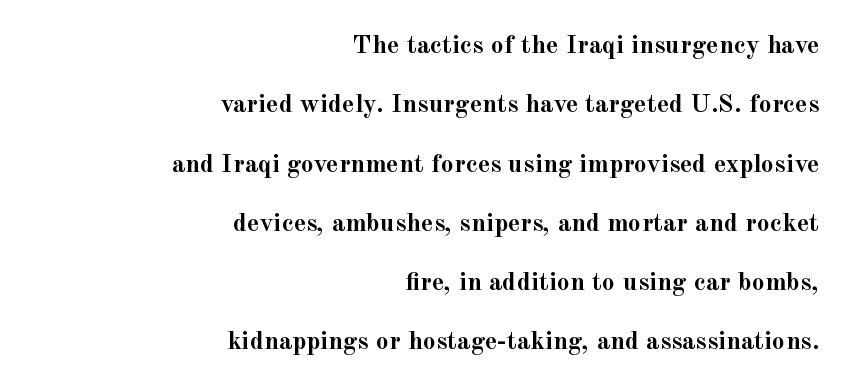
The image shows 26 px bold type, upright; set right-aligned, loose line spacing (2.28x), normal letter spacing, not underlined.
